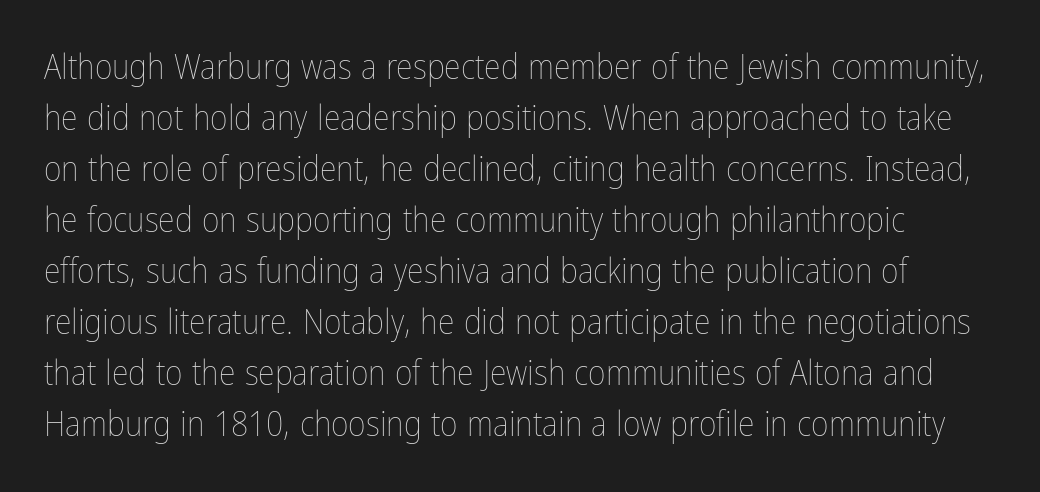
The image shows 34 px thin, condensed type, upright; set normal line spacing (1.5x), normal letter spacing, not underlined; low stroke contrast and a medium x-height.
